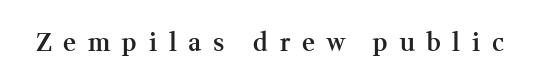
Italic: no, the glyphs are upright roman. Moderately thickened strokes mark this as semibold type. No word sits above an underline. Spacing between characters has been opened up far beyond the box default.
